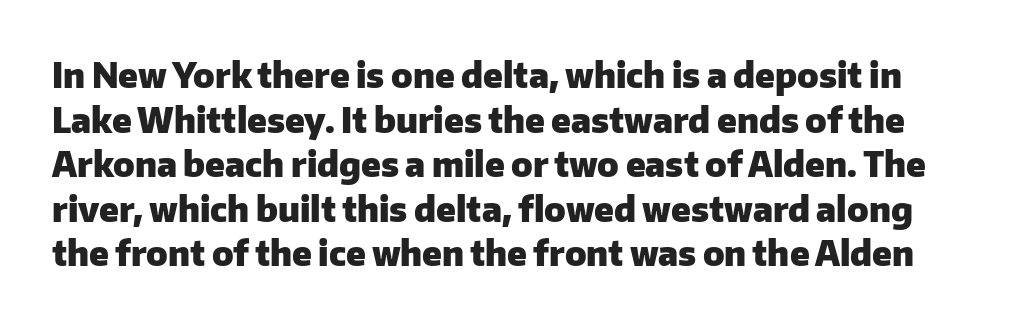
The letters sit at their default tracking, neither squeezed nor spread. A typesetter would label this face a sans. These lines are rendered in a variable-pitch font. Quick note: interline space is typical. The words here are not underlined. Heft: maximum for text — a bold.
